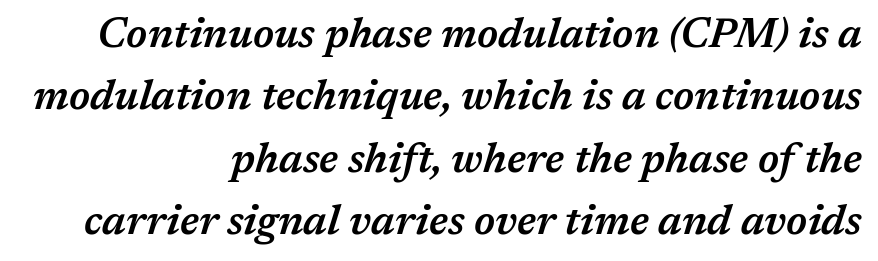
Students, note that the glyphs here touch the page at normal intervals. Observe the lean: these are italic letterforms. Caption: multi-line text, flush right, ragged left. Emphasis by weight is partial: semibold. Type without underlining. A normal amount of white space separates one row of letters from the next.
